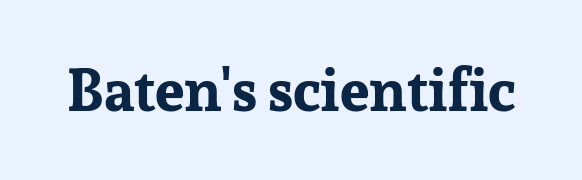
The designer went with a serif here, giving each stem small feet. Heft: maximum for text — a bold. Just letters on the line, the space beneath them empty. You could not count columns in this text — the font is proportionally spaced.
